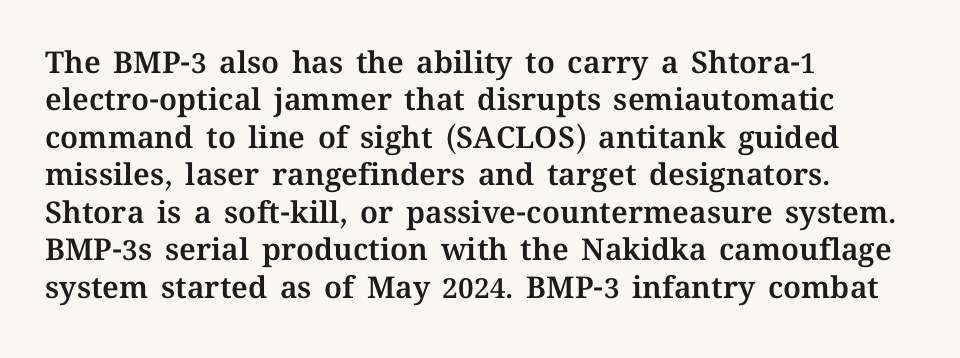
{"italic": "no", "width": "normal", "stroke_contrast": "medium", "x_height": "medium", "monospaced": "no", "underline": "no", "align": "left", "line_spacing": "normal", "line_spacing_ratio": 1.25, "letter_spacing": "normal", "letter_spacing_em": 0.0, "glyph_px": 30}
